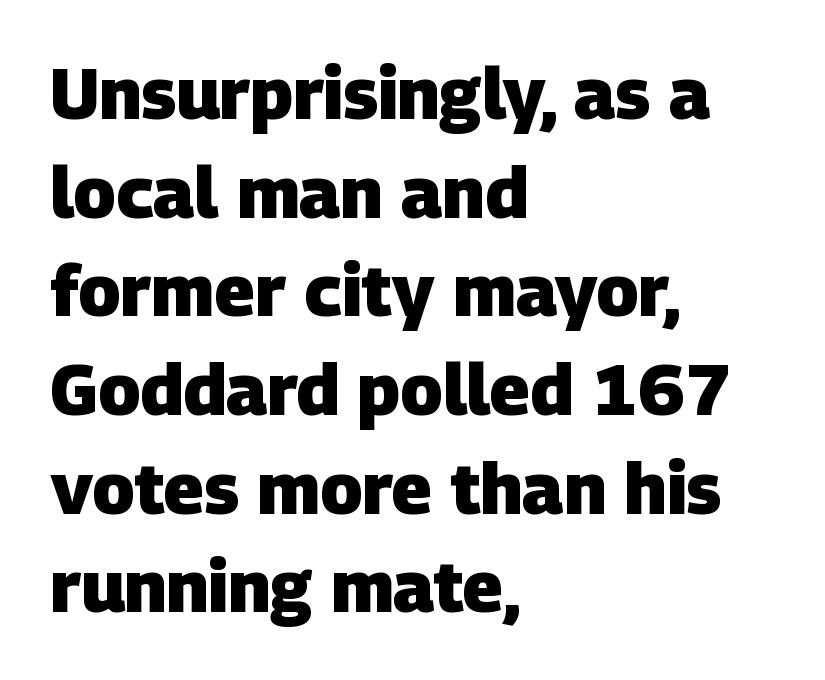
Q: Is the text bold? A: Yes.
Q: Is the typeface a serif or a sans-serif typeface? A: Sans-serif.
Q: Is the text underlined? A: No.
Q: How is the paragraph aligned? A: Left-aligned.
Q: Is the spacing between letters normal or unusually wide? A: Normal.
Q: Is the spacing between lines tight, normal or loose? A: Normal.
Q: Width (condensed, normal, or wide)? A: Normal.
Q: Stroke contrast? A: Low.
Q: x-height? A: Large.
Q: Monospaced? A: No.
